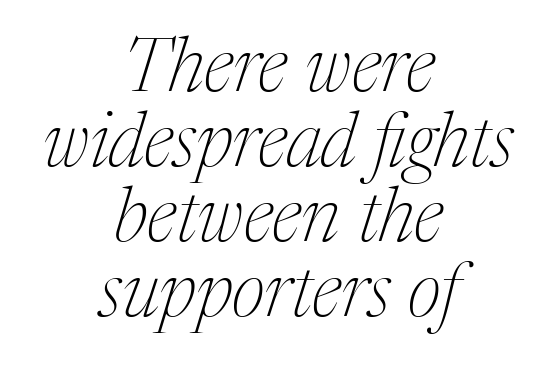
The image shows 75 px thin serif type, italic (leaning right); set centered, tight line spacing (1.0x), normal letter spacing, not underlined; medium stroke contrast and a medium x-height.
